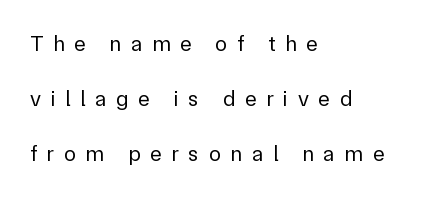
{"italic": "no", "bold": "no", "underline": "no", "align": "left", "line_spacing": "loose", "line_spacing_ratio": 2.49, "letter_spacing": "wide", "letter_spacing_em": 0.44, "glyph_px": 22}
